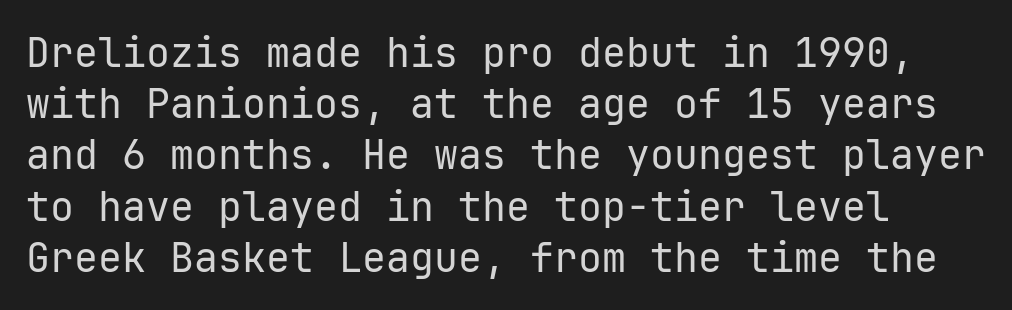
{"serif": "no", "italic": "no", "bold": "no", "weight": "regular", "width": "normal", "stroke_contrast": "low", "x_height": "medium", "underline": "no", "line_spacing": "normal", "line_spacing_ratio": 1.28, "letter_spacing": "normal", "letter_spacing_em": 0.0, "glyph_px": 40}
